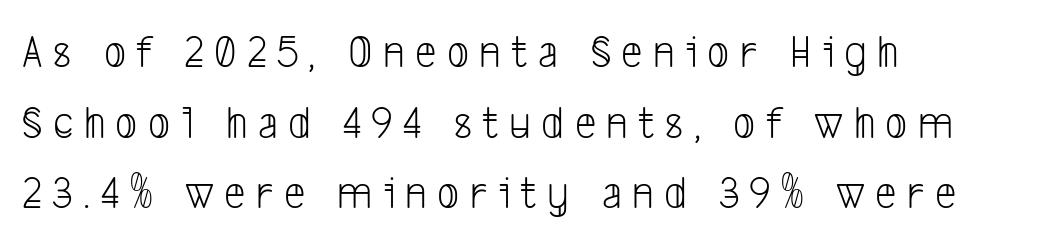
Q: Is the text bold? A: No.
Q: Is the typeface a serif or a sans-serif typeface? A: Sans-serif.
Q: Is the text underlined? A: No.
Q: How is the paragraph aligned? A: Left-aligned.
Q: Is the spacing between letters normal or unusually wide? A: Unusually wide.
Q: Is the spacing between lines tight, normal or loose? A: Normal.
Q: Width (condensed, normal, or wide)? A: Condensed.
Q: Stroke contrast? A: Low.
Q: x-height? A: Medium.
Q: Monospaced? A: No.
